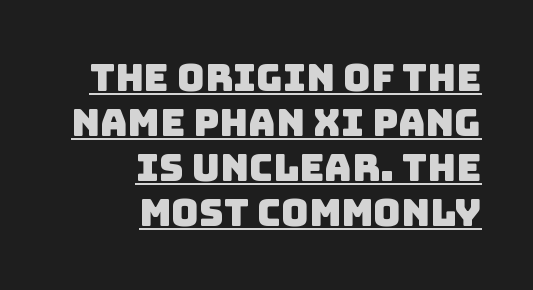
{"serif": "no", "width": "normal", "stroke_contrast": "low", "x_height": "large", "monospaced": "no", "underline": "yes", "align": "right", "line_spacing_ratio": 1.18, "letter_spacing": "normal", "letter_spacing_em": 0.0, "glyph_px": 38}
